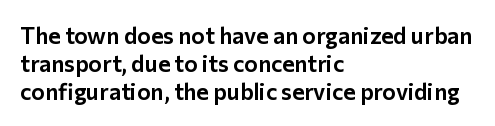
Q: Is the text italic (slanted)? A: No, it is upright.
Q: Is the text underlined? A: No.
Q: How is the paragraph aligned? A: Left-aligned.
Q: Is the spacing between letters normal or unusually wide? A: Normal.
